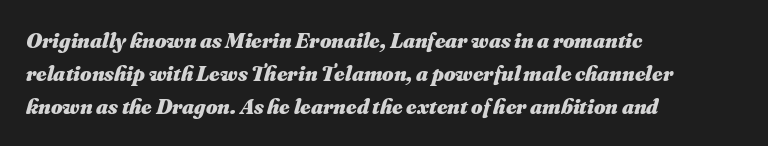
The image shows 22 px bold type, italic (leaning right); set left-aligned, normal line spacing (1.49x), normal letter spacing, not underlined.
